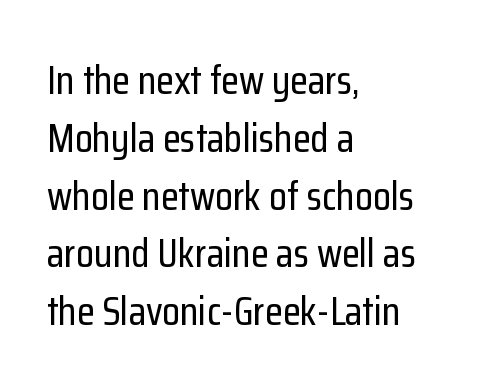
The image shows 41 px condensed sans-serif type, upright; set left-aligned, normal line spacing (1.41x), normal letter spacing, not underlined; low stroke contrast and a medium x-height.
